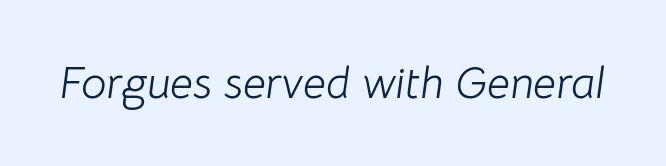
Q: Is the text bold? A: No.
Q: Is the text italic (slanted)? A: Yes, it leans right by about 8 degrees.
Q: Is the text underlined? A: No.
Q: Is the spacing between letters normal or unusually wide? A: Normal.
Q: Width (condensed, normal, or wide)? A: Normal.
Q: Stroke contrast? A: Low.
Q: x-height? A: Medium.
Q: Monospaced? A: No.
